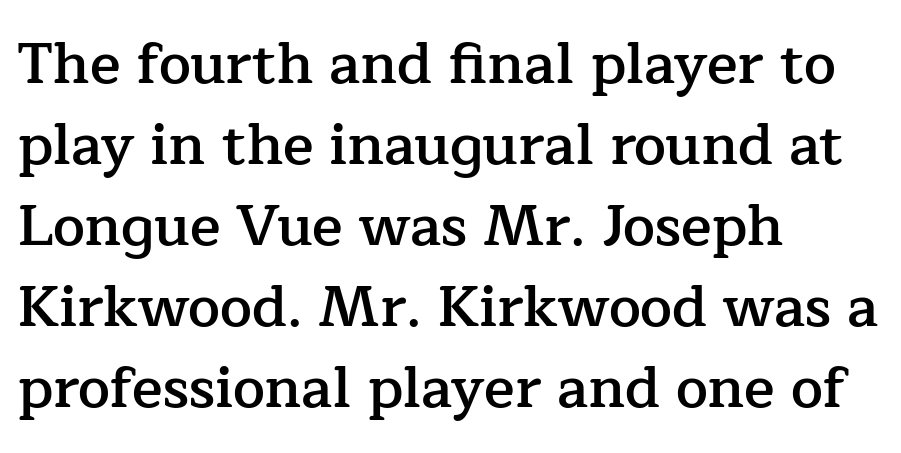
The image shows 57 px semibold serif type, upright; set left-aligned, normal line spacing (1.42x), normal letter spacing, not underlined; low stroke contrast and a medium x-height.
